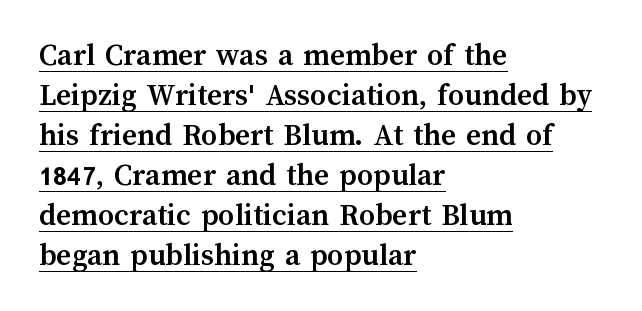
The image shows 32 px semibold type, upright; set left-aligned, normal line spacing (1.25x), normal letter spacing, underlined; medium stroke contrast and a medium x-height.
